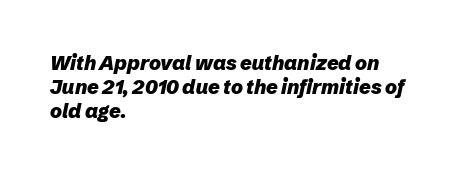
{"italic": "yes", "lean": "right", "slant_degrees": 12, "bold": "yes", "underline": "no", "align": "left", "line_spacing_ratio": 1.21, "letter_spacing": "normal", "letter_spacing_em": 0.0, "glyph_px": 20}
